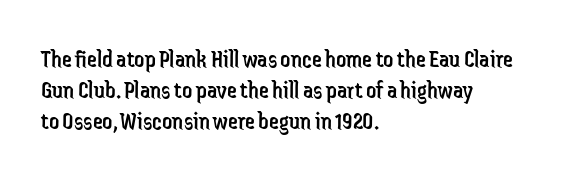
{"italic": "no", "bold": "no", "underline": "no", "align": "left", "line_spacing": "normal", "line_spacing_ratio": 1.25, "letter_spacing": "normal", "letter_spacing_em": 0.0, "glyph_px": 25}
